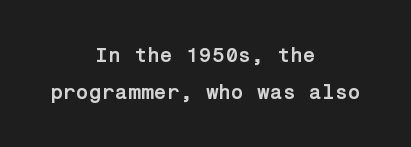
{"italic": "no", "bold": "yes", "underline": "no", "align": "center", "line_spacing_ratio": 1.76, "letter_spacing": "normal", "letter_spacing_em": 0.0, "glyph_px": 21}
